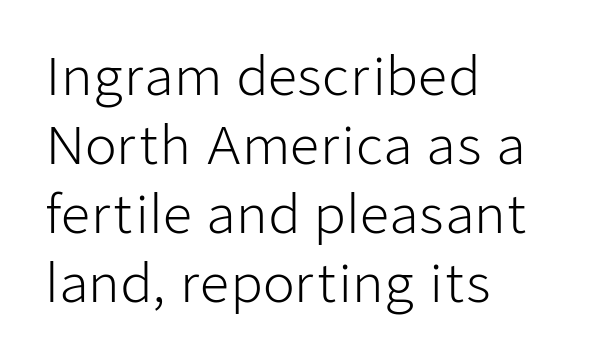
The image shows 52 px light sans-serif type, upright; set left-aligned, normal line spacing (1.33x), normal letter spacing, not underlined; low stroke contrast and a medium x-height.
